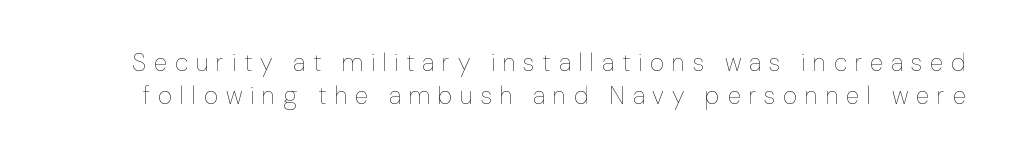
Q: Is the text bold? A: No.
Q: Is the text italic (slanted)? A: No, it is upright.
Q: Is the text underlined? A: No.
Q: Is the spacing between letters normal or unusually wide? A: Unusually wide.
Q: Is the spacing between lines tight, normal or loose? A: Normal.
